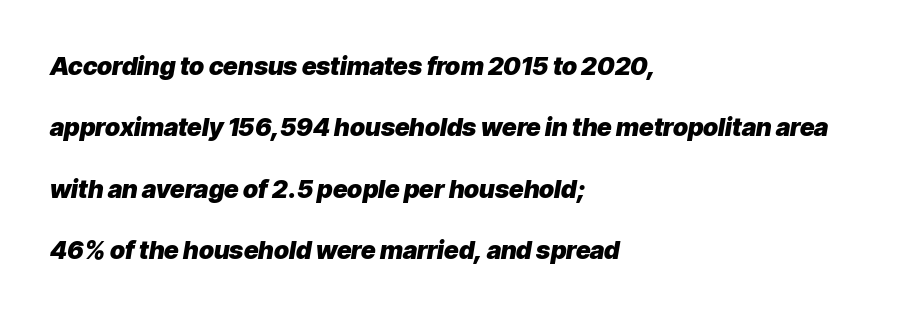
The image shows 25 px bold type, italic (leaning right); set left-aligned, loose line spacing (2.46x), normal letter spacing, not underlined.
